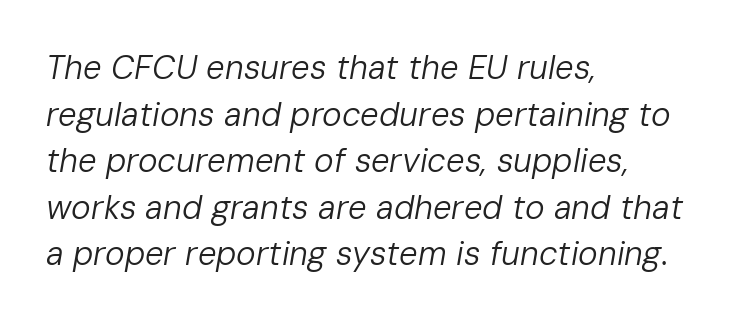
{"italic": "yes", "lean": "right", "slant_degrees": 10, "bold": "no", "weight": "regular", "width": "normal", "stroke_contrast": "low", "x_height": "medium", "monospaced": "no", "underline": "no", "align": "left", "line_spacing": "normal", "line_spacing_ratio": 1.41, "letter_spacing": "normal", "letter_spacing_em": 0.0, "glyph_px": 33}
